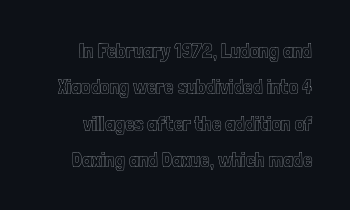
Descender tails drop into unmarked territory. Is there any slant? The stems are plumb. Spacing between characters is what you'd get straight out of the box.
